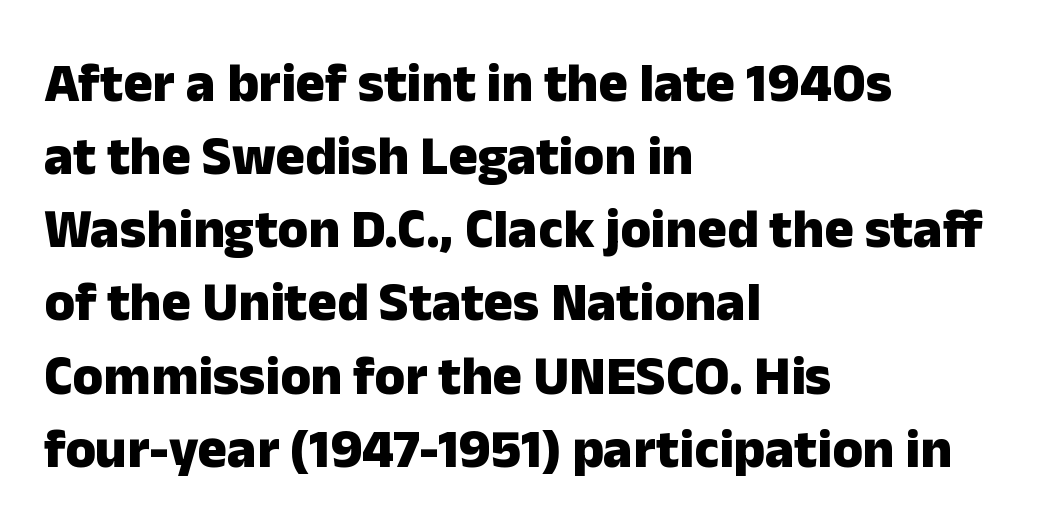
Q: Is the text bold? A: Yes.
Q: Is the text italic (slanted)? A: No, it is upright.
Q: Is the typeface a serif or a sans-serif typeface? A: Sans-serif.
Q: Is the text underlined? A: No.
Q: How is the paragraph aligned? A: Left-aligned.
Q: Is the spacing between letters normal or unusually wide? A: Normal.
Q: Is the spacing between lines tight, normal or loose? A: Normal.
Q: Width (condensed, normal, or wide)? A: Normal.
Q: Stroke contrast? A: Low.
Q: x-height? A: Medium.
Q: Monospaced? A: No.
